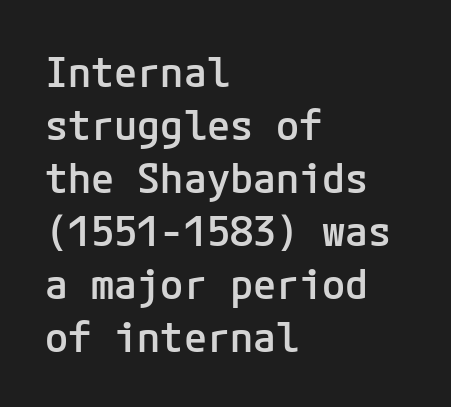
Q: Is the text bold? A: Semi-bold.
Q: Is the text italic (slanted)? A: No, it is upright.
Q: Is the typeface a serif or a sans-serif typeface? A: Sans-serif.
Q: Is the text underlined? A: No.
Q: How is the paragraph aligned? A: Left-aligned.
Q: Is the spacing between letters normal or unusually wide? A: Normal.
Q: Is the spacing between lines tight, normal or loose? A: Normal.
Q: Width (condensed, normal, or wide)? A: Normal.
Q: Stroke contrast? A: Low.
Q: x-height? A: Medium.
